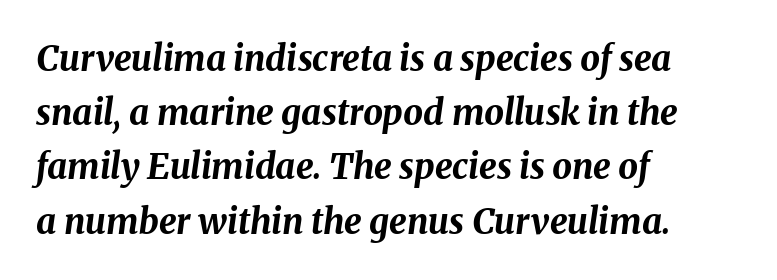
The image shows 35 px bold type, italic (leaning right); set left-aligned, normal line spacing (1.55x), normal letter spacing, not underlined; medium stroke contrast and a medium x-height.
